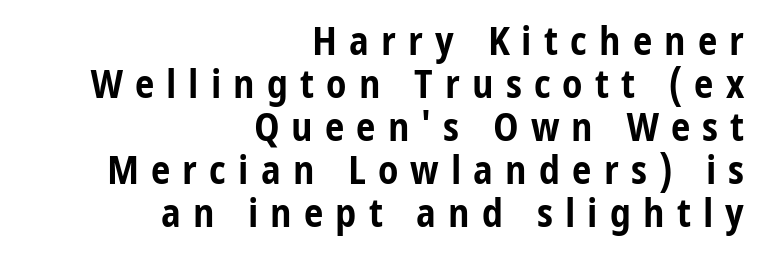
Q: Is the text bold? A: Yes.
Q: Is the text italic (slanted)? A: No, it is upright.
Q: Is the typeface a serif or a sans-serif typeface? A: Sans-serif.
Q: Is the text underlined? A: No.
Q: How is the paragraph aligned? A: Right-aligned.
Q: Is the spacing between letters normal or unusually wide? A: Unusually wide.
Q: Is the spacing between lines tight, normal or loose? A: Tight.
Q: Width (condensed, normal, or wide)? A: Condensed.
Q: Stroke contrast? A: Low.
Q: x-height? A: Medium.
Q: Monospaced? A: No.
